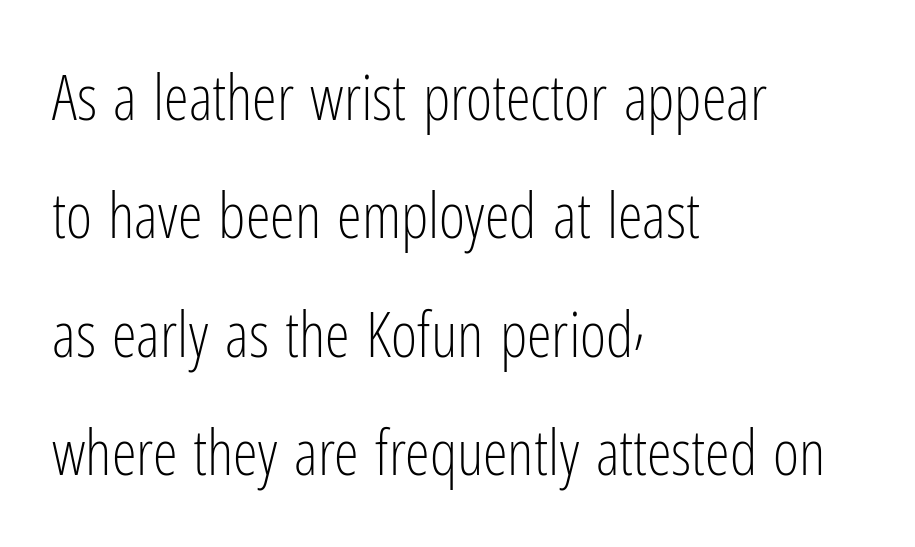
The image shows 63 px light, condensed sans-serif type, upright; set left-aligned, line spacing 1.88x, normal letter spacing, not underlined; low stroke contrast and a medium x-height.
